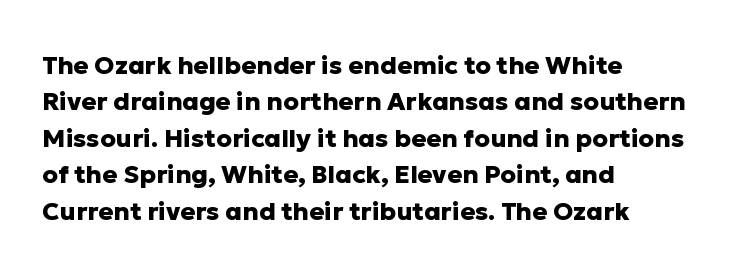
Q: Is the text bold? A: Yes.
Q: Is the text italic (slanted)? A: No, it is upright.
Q: Is the text underlined? A: No.
Q: How is the paragraph aligned? A: Left-aligned.
Q: Is the spacing between letters normal or unusually wide? A: Normal.
Q: Is the spacing between lines tight, normal or loose? A: Normal.
